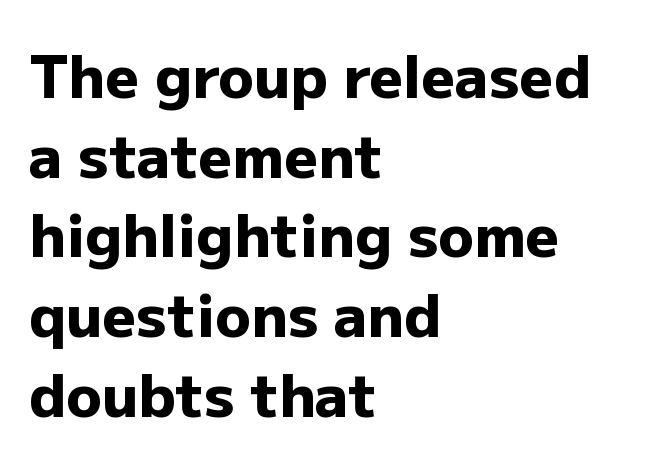
Q: Is the text bold? A: Yes.
Q: Is the text italic (slanted)? A: No, it is upright.
Q: Is the typeface a serif or a sans-serif typeface? A: Sans-serif.
Q: Is the text underlined? A: No.
Q: How is the paragraph aligned? A: Left-aligned.
Q: Is the spacing between letters normal or unusually wide? A: Normal.
Q: Is the spacing between lines tight, normal or loose? A: Normal.
Q: Width (condensed, normal, or wide)? A: Normal.
Q: Stroke contrast? A: Low.
Q: x-height? A: Medium.
Q: Monospaced? A: No.
